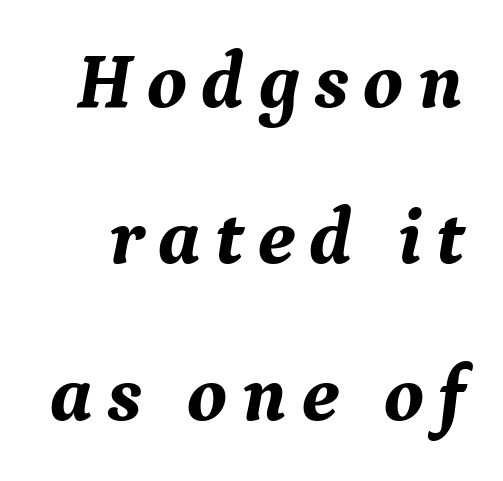
Q: Is the text bold? A: Yes.
Q: Is the text italic (slanted)? A: Yes, it leans right by about 9 degrees.
Q: Is the typeface a serif or a sans-serif typeface? A: Serif.
Q: Is the text underlined? A: No.
Q: Is the spacing between lines tight, normal or loose? A: Loose.
Q: Width (condensed, normal, or wide)? A: Normal.
Q: Stroke contrast? A: Medium.
Q: x-height? A: Medium.
Q: Monospaced? A: No.
